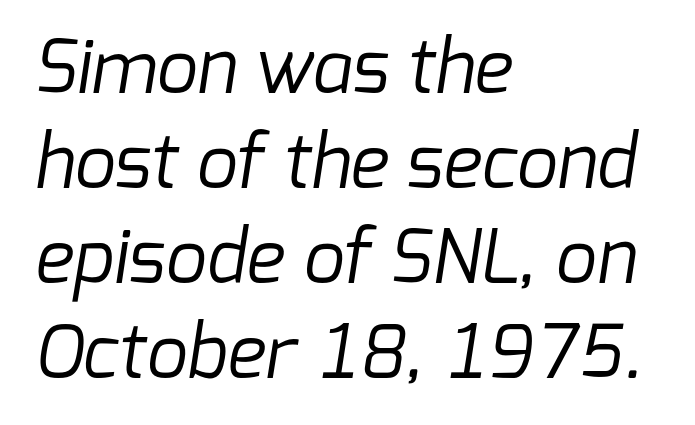
Is this a fixed-width face? No — the glyphs have proportional, varying widths. The string is rendered with underlining switched off. Line spacing here is normal. The ragged edge is on the right, which tells us the setting is flush left.
